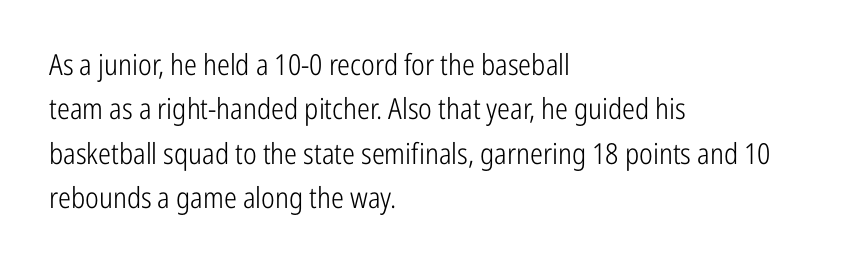
Q: Is the text bold? A: No.
Q: Is the text italic (slanted)? A: No, it is upright.
Q: Is the typeface a serif or a sans-serif typeface? A: Sans-serif.
Q: Is the text underlined? A: No.
Q: How is the paragraph aligned? A: Left-aligned.
Q: Is the spacing between letters normal or unusually wide? A: Normal.
Q: Is the spacing between lines tight, normal or loose? A: Normal.
Q: Width (condensed, normal, or wide)? A: Condensed.
Q: Stroke contrast? A: Low.
Q: x-height? A: Medium.
Q: Monospaced? A: No.
